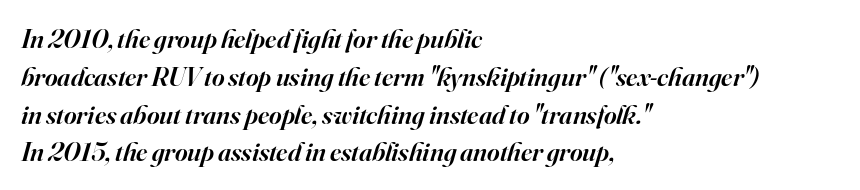
Summary of vertical rhythm: regular, with standard interline spacing. The gap between lines stays unmarked. Students, note that the glyphs here touch the page at normal intervals. The rendering anchors every line to the left-hand side.
